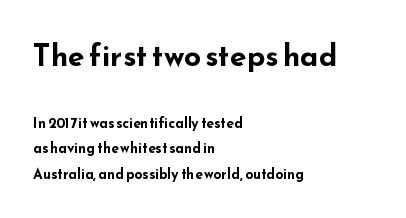
Large over small — that's the arrangement of the two blocks here. The zone under the glyphs is completely vacant. These lines are rendered in a variable-pitch font. Vertical strokes here are truly vertical. How heavy is the stroke? Heavy — this is a bold.
